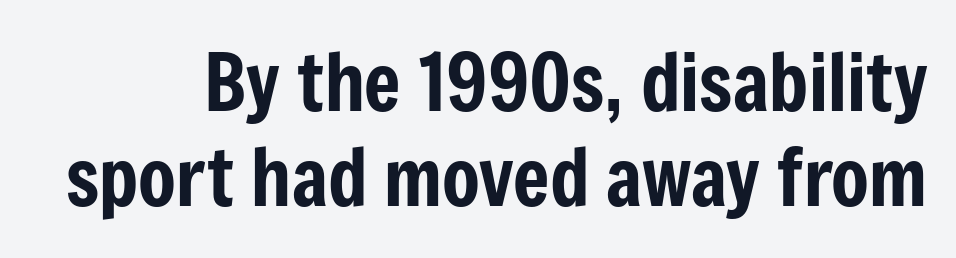
The letters sit at their default tracking, neither squeezed nor spread. Spacing verdict: proportional, widths tailored to each character. Serifs: no, the terminals of the letterforms are clean. The space beneath each line is pristine and unruled.
